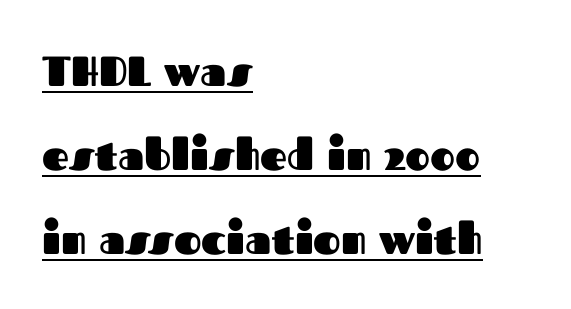
{"serif": "no", "italic": "no", "bold": "yes", "weight": "heavy", "width": "normal", "stroke_contrast": "medium", "x_height": "medium", "monospaced": "no", "underline": "yes", "align": "left", "line_spacing": "loose", "line_spacing_ratio": 2.0, "letter_spacing": "normal", "letter_spacing_em": 0.0, "glyph_px": 42}
